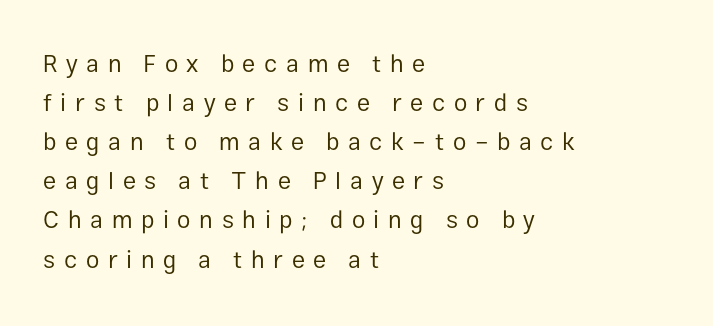
The glyphs are unaccompanied by any horizontal stroke below them. These glyphs show unthickened strokes, regular width or finer. Tracking value appears strongly positive — letters spread wide. The specimen reads as upright at a glance. What's the leading like? Ordinary, nothing unusual. Notice how the passage keeps a crisp vertical edge on the left only.
